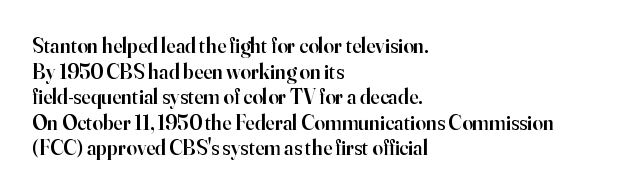
{"italic": "no", "bold": "semi", "underline": "no", "align": "left", "line_spacing_ratio": 1.22, "letter_spacing": "normal", "letter_spacing_em": 0.0, "glyph_px": 21}
